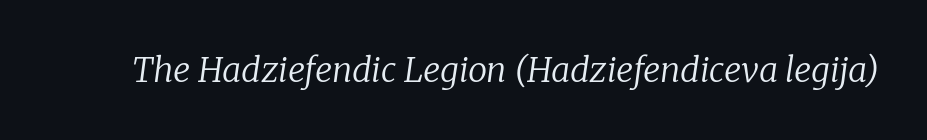
Q: Is the text bold? A: No.
Q: Is the text italic (slanted)? A: Yes, it leans right by about 8 degrees.
Q: Is the typeface a serif or a sans-serif typeface? A: Serif.
Q: Is the text underlined? A: No.
Q: Is the spacing between letters normal or unusually wide? A: Normal.
Q: Width (condensed, normal, or wide)? A: Normal.
Q: Stroke contrast? A: Low.
Q: x-height? A: Medium.
Q: Monospaced? A: No.
